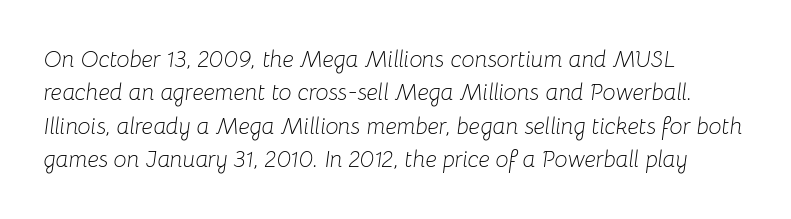
Q: Is the text bold? A: No.
Q: Is the text italic (slanted)? A: Yes, it leans right by about 8 degrees.
Q: Is the text underlined? A: No.
Q: How is the paragraph aligned? A: Left-aligned.
Q: Is the spacing between letters normal or unusually wide? A: Normal.
Q: Is the spacing between lines tight, normal or loose? A: Normal.
